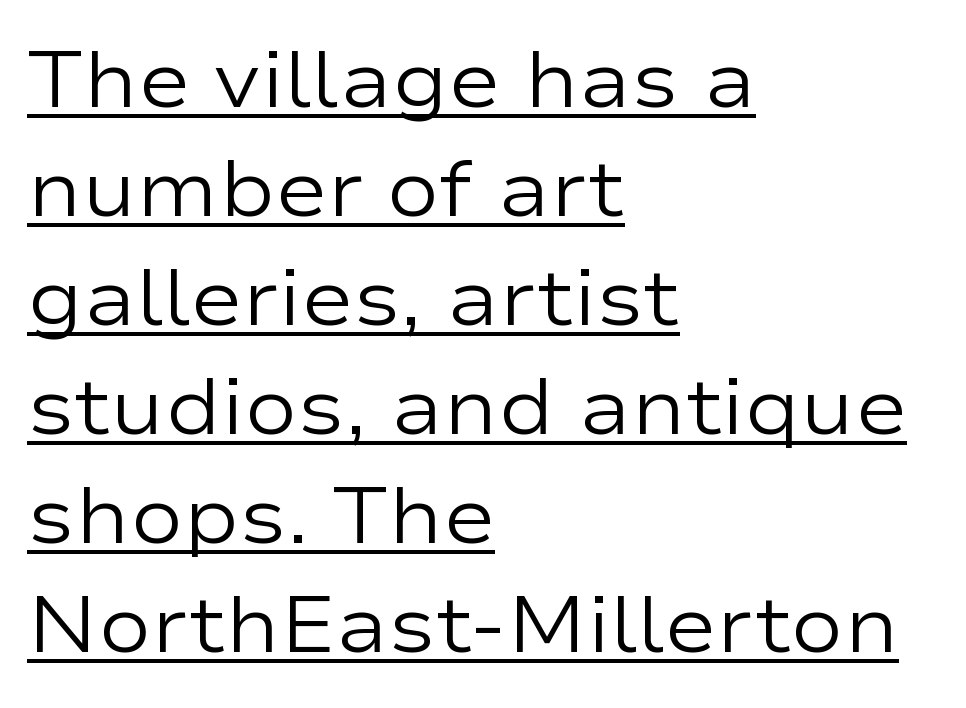
The image shows 79 px regular-weight, wide sans-serif type, upright; set left-aligned, normal line spacing (1.38x), normal letter spacing, underlined; low stroke contrast and a medium x-height.
